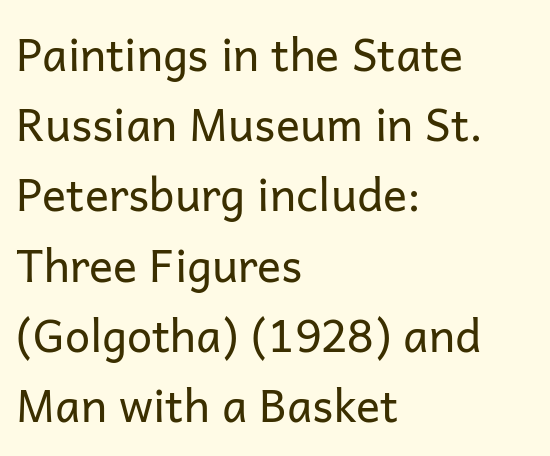
{"serif": "no", "italic": "no", "bold": "no", "weight": "regular", "width": "normal", "stroke_contrast": "low", "x_height": "medium", "monospaced": "no", "underline": "no", "align": "left", "line_spacing": "normal", "line_spacing_ratio": 1.56, "letter_spacing": "normal", "letter_spacing_em": 0.0, "glyph_px": 45}
